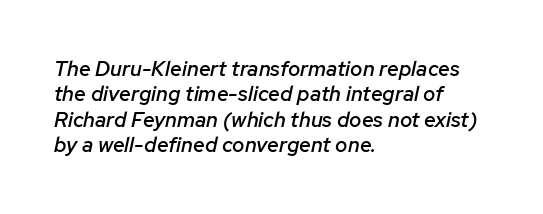
{"italic": "yes", "lean": "right", "slant_degrees": 12, "bold": "semi", "underline": "no", "align": "left", "line_spacing_ratio": 1.21, "letter_spacing": "normal", "letter_spacing_em": 0.0, "glyph_px": 21}
